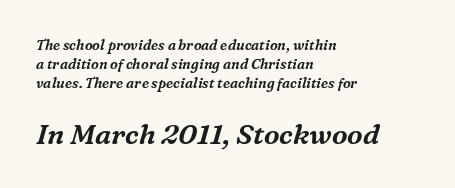
Q: Is the text italic (slanted)? A: Yes, it leans right by about 16 degrees.
Q: Is the typeface a serif or a sans-serif typeface? A: Serif.
Q: Is the text underlined? A: No.
Q: How is the paragraph aligned? A: Left-aligned.
Q: Is the spacing between letters normal or unusually wide? A: Normal.
Q: Is the spacing between lines tight, normal or loose? A: Normal.
Q: Which block of text is set in a larger size, the first (top) or the second (bottom)? A: The second (bottom) one.
Q: Width (condensed, normal, or wide)? A: Normal.
Q: Stroke contrast? A: Medium.
Q: x-height? A: Medium.
Q: Monospaced? A: No.
